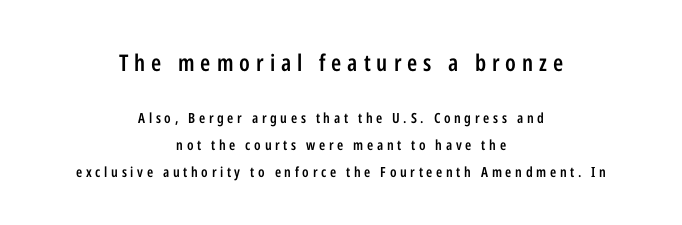
Q: Is the text bold? A: Semi-bold.
Q: Is the text italic (slanted)? A: No, it is upright.
Q: Is the text underlined? A: No.
Q: How is the paragraph aligned? A: Centered.
Q: Is the spacing between letters normal or unusually wide? A: Unusually wide.
Q: Is the spacing between lines tight, normal or loose? A: Loose.
Q: Which block of text is set in a larger size, the first (top) or the second (bottom)? A: The first (top) one.
